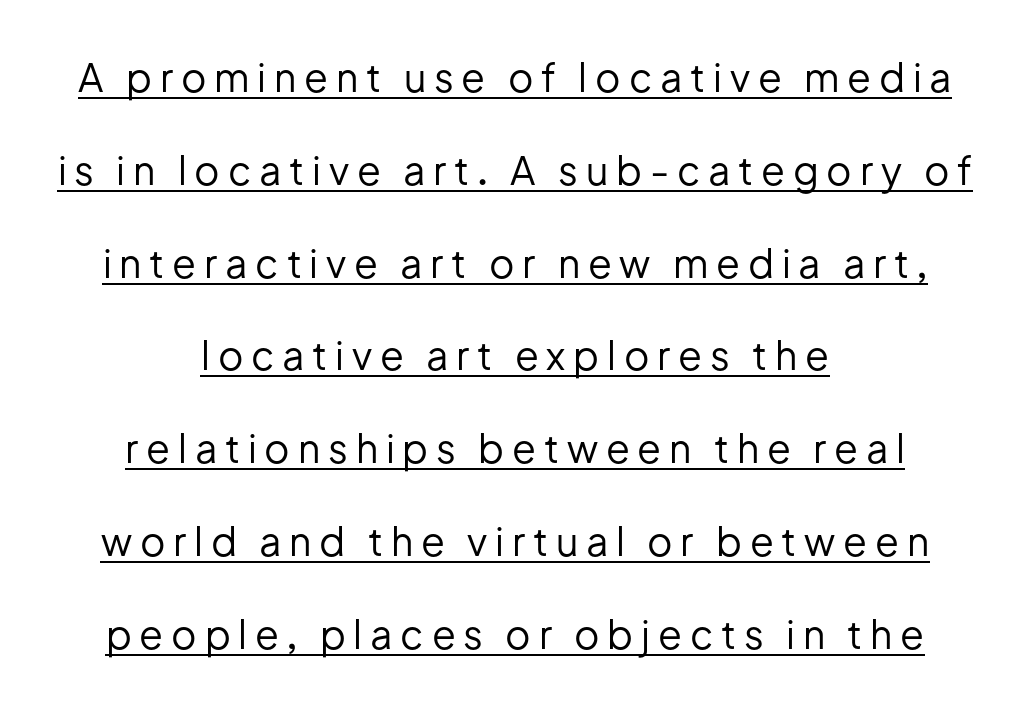
The image shows 39 px regular-weight sans-serif type, upright; set centered, loose line spacing (2.38x), unusually wide letter spacing (+0.2 em), underlined; low stroke contrast and a medium x-height.
